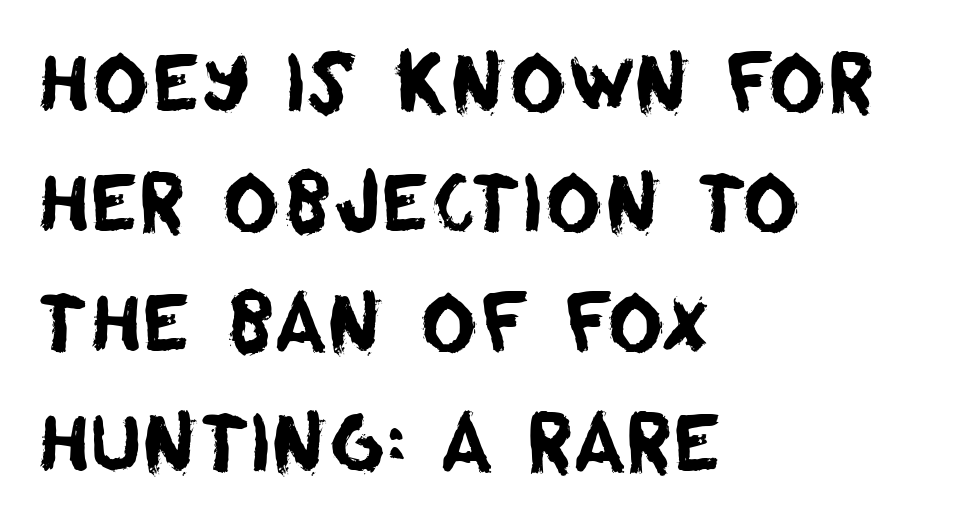
{"serif": "no", "width": "normal", "stroke_contrast": "low", "x_height": "large", "monospaced": "no", "underline": "no", "align": "left", "line_spacing": "normal", "line_spacing_ratio": 1.54, "letter_spacing": "normal", "letter_spacing_em": 0.0, "glyph_px": 78}
